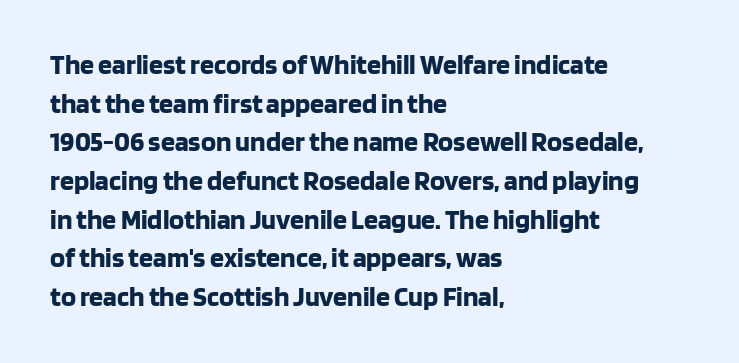
Q: Is the text bold? A: Yes.
Q: Is the text italic (slanted)? A: No, it is upright.
Q: Is the typeface a serif or a sans-serif typeface? A: Sans-serif.
Q: Is the text underlined? A: No.
Q: How is the paragraph aligned? A: Left-aligned.
Q: Is the spacing between letters normal or unusually wide? A: Normal.
Q: Is the spacing between lines tight, normal or loose? A: Normal.
Q: Width (condensed, normal, or wide)? A: Normal.
Q: Stroke contrast? A: Low.
Q: x-height? A: Large.
Q: Monospaced? A: No.
